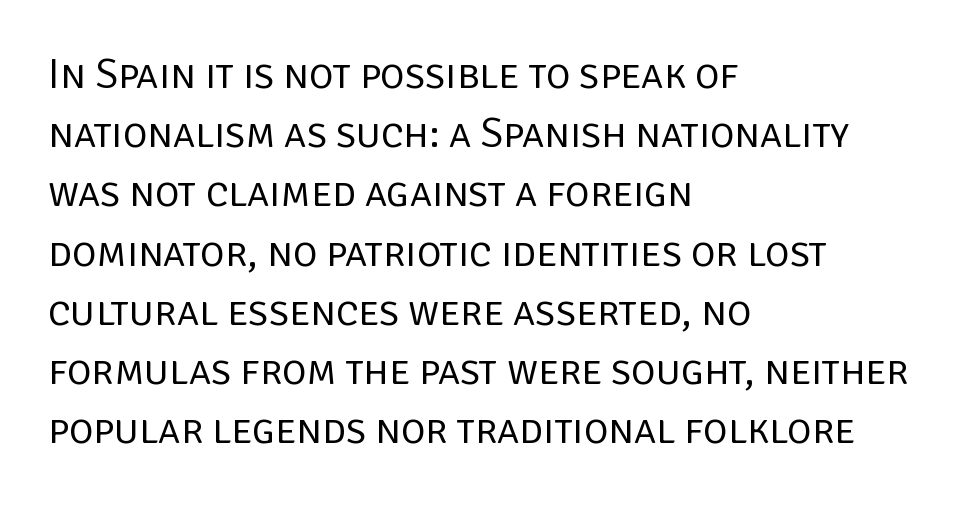
{"serif": "no", "italic": "no", "bold": "no", "weight": "regular", "width": "normal", "stroke_contrast": "low", "x_height": "large", "monospaced": "no", "underline": "no", "align": "left", "line_spacing": "normal", "line_spacing_ratio": 1.41, "letter_spacing": "normal", "letter_spacing_em": 0.0, "glyph_px": 42}
